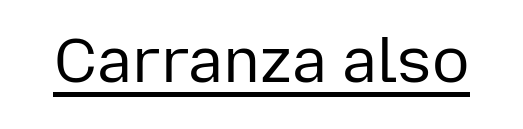
The image shows 62 px regular-weight sans-serif type, upright; set normal letter spacing, underlined; low stroke contrast and a medium x-height.
